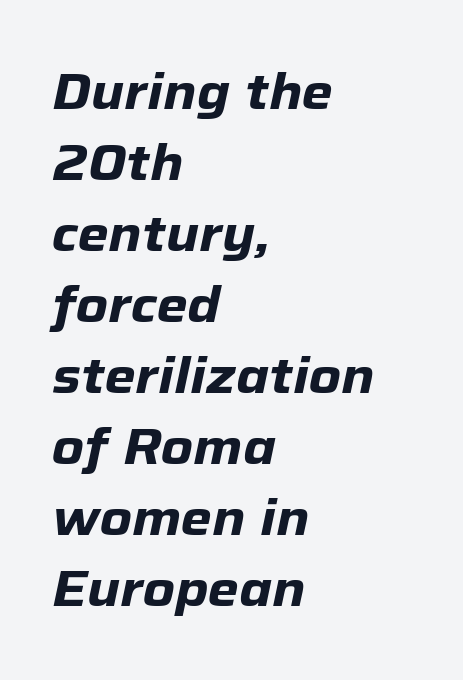
Q: Is the text bold? A: Yes.
Q: Is the text italic (slanted)? A: Yes, it leans right by about 12 degrees.
Q: Is the text underlined? A: No.
Q: How is the paragraph aligned? A: Left-aligned.
Q: Is the spacing between letters normal or unusually wide? A: Normal.
Q: Is the spacing between lines tight, normal or loose? A: Normal.
Q: Width (condensed, normal, or wide)? A: Normal.
Q: Stroke contrast? A: Low.
Q: x-height? A: Medium.
Q: Monospaced? A: No.
